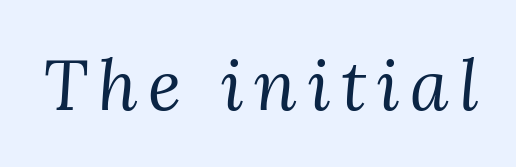
{"serif": "yes", "italic": "yes", "lean": "right", "slant_degrees": 3, "bold": "no", "weight": "regular", "width": "normal", "stroke_contrast": "medium", "x_height": "medium", "monospaced": "no", "underline": "no", "glyph_px": 70}
